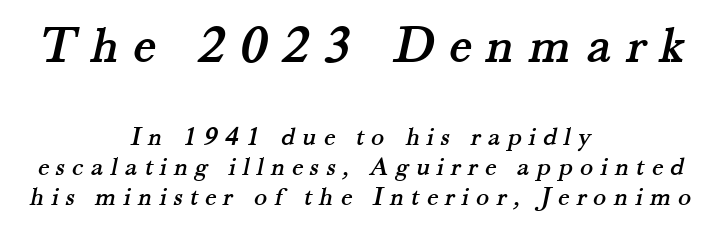
You could barely slide anything between these rows. Visually, the top section dominates because its glyphs are scaled up. The face used here is proportionally spaced, like ordinary book or web type. Inter-character spacing is expanded well beyond the font's built-in metrics. Quick note: underline off.
